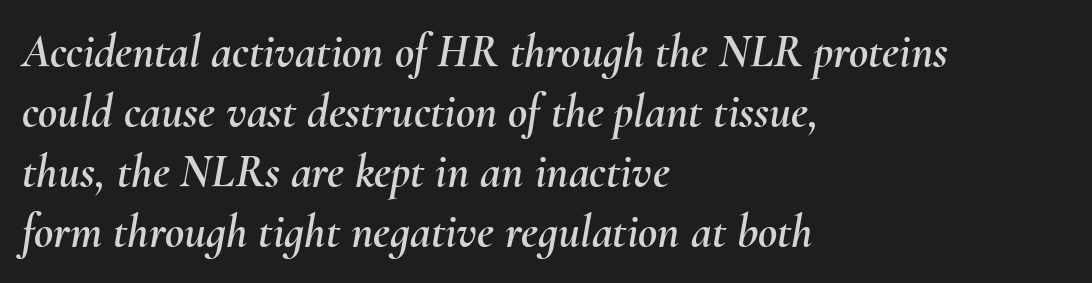
Q: Is the text italic (slanted)? A: Yes, it leans right by about 10 degrees.
Q: Is the text underlined? A: No.
Q: How is the paragraph aligned? A: Left-aligned.
Q: Is the spacing between letters normal or unusually wide? A: Normal.
Q: Is the spacing between lines tight, normal or loose? A: Normal.
Q: Width (condensed, normal, or wide)? A: Normal.
Q: Stroke contrast? A: Medium.
Q: x-height? A: Small.
Q: Monospaced? A: No.
